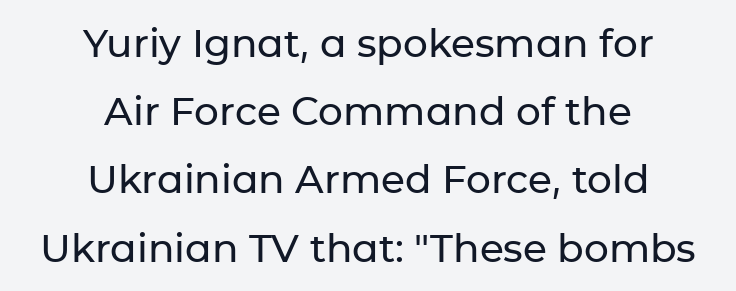
This is the regular roman posture of the typeface. The typesetter chose a symmetrical, centered arrangement here. There is no visible air inserted between adjacent glyphs. A bare baseline throughout the passage.
